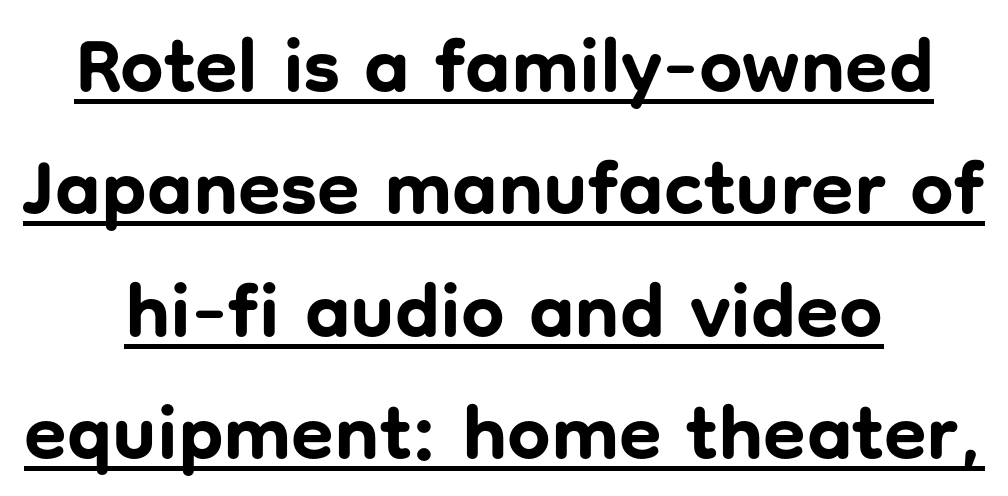
{"serif": "no", "italic": "no", "bold": "yes", "weight": "bold", "width": "normal", "stroke_contrast": "low", "x_height": "medium", "monospaced": "no", "underline": "yes", "align": "center", "line_spacing": "normal", "line_spacing_ratio": 1.59, "letter_spacing": "normal", "letter_spacing_em": 0.0, "glyph_px": 77}
